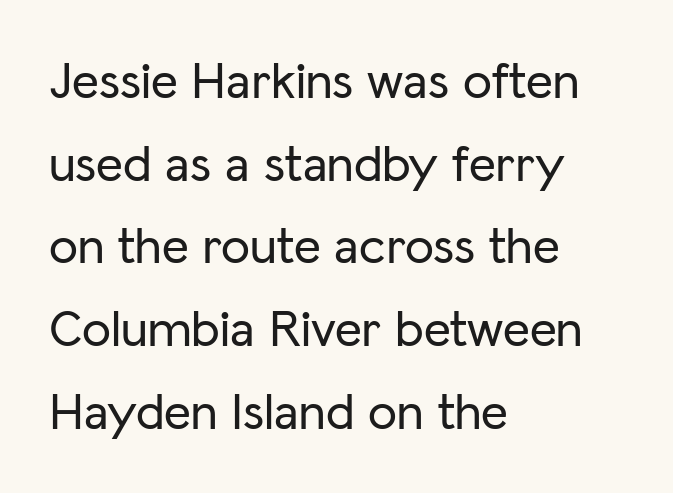
No feet cap the strokes, marking this as sans-serif type. Beneath every word, the page is bare. One-word summary of the alignment: left. Short note: letters normally spaced. How would I describe the line gaps? Plain and ordinary.
